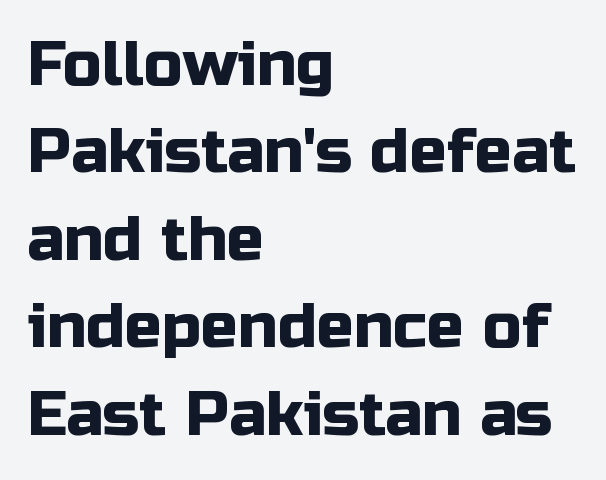
The letters stand straight up with perfectly vertical stems. Typeset ragged right — the left edge is the straight one. In terms of letterform style, serifs are entirely absent. Here the glyphs are tracked normally, forming tight word shapes.
